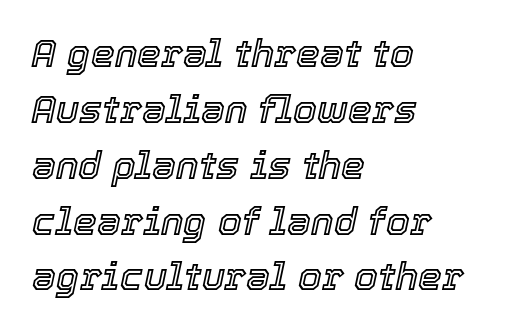
Q: Is the text italic (slanted)? A: Yes, it leans right by about 12 degrees.
Q: Is the text underlined? A: No.
Q: How is the paragraph aligned? A: Left-aligned.
Q: Is the spacing between letters normal or unusually wide? A: Normal.
Q: Is the spacing between lines tight, normal or loose? A: Normal.
Q: Width (condensed, normal, or wide)? A: Normal.
Q: x-height? A: Medium.
Q: Monospaced? A: No.
